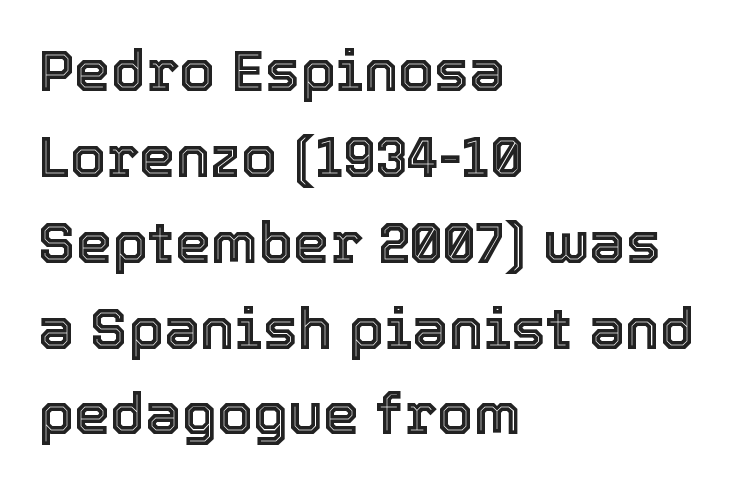
The image shows 58 px text type, upright; set left-aligned, normal line spacing (1.48x), normal letter spacing, not underlined; a medium x-height.
